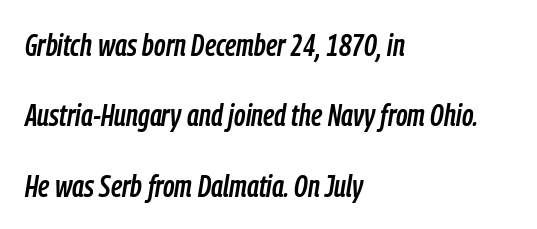
{"italic": "yes", "lean": "right", "slant_degrees": 9, "width": "condensed", "stroke_contrast": "low", "x_height": "medium", "monospaced": "no", "underline": "no", "align": "left", "line_spacing": "loose", "line_spacing_ratio": 2.27, "letter_spacing": "normal", "letter_spacing_em": 0.0, "glyph_px": 31}
